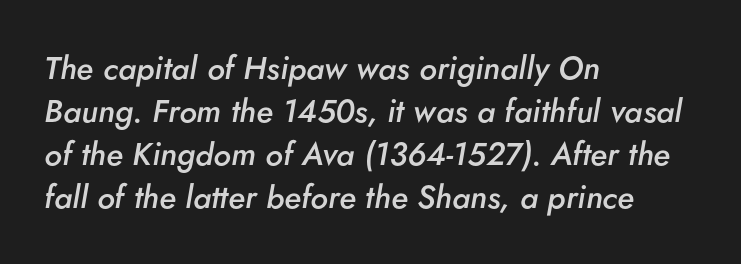
Q: Is the text bold? A: Semi-bold.
Q: Is the text italic (slanted)? A: Yes, it leans right by about 5 degrees.
Q: Is the text underlined? A: No.
Q: How is the paragraph aligned? A: Left-aligned.
Q: Is the spacing between letters normal or unusually wide? A: Normal.
Q: Is the spacing between lines tight, normal or loose? A: Normal.
Q: Width (condensed, normal, or wide)? A: Normal.
Q: Stroke contrast? A: Low.
Q: x-height? A: Small.
Q: Monospaced? A: No.
